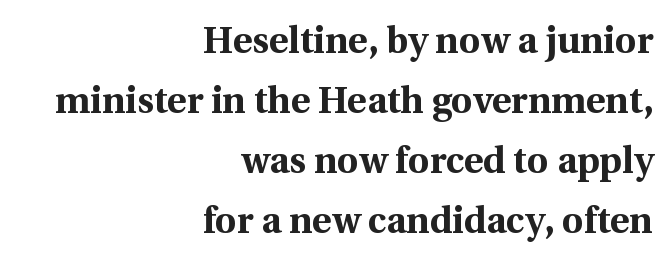
{"serif": "yes", "italic": "no", "bold": "yes", "weight": "bold", "width": "normal", "x_height": "medium", "monospaced": "no", "underline": "no", "align": "right", "line_spacing": "normal", "line_spacing_ratio": 1.62, "letter_spacing": "normal", "letter_spacing_em": 0.0, "glyph_px": 37}
